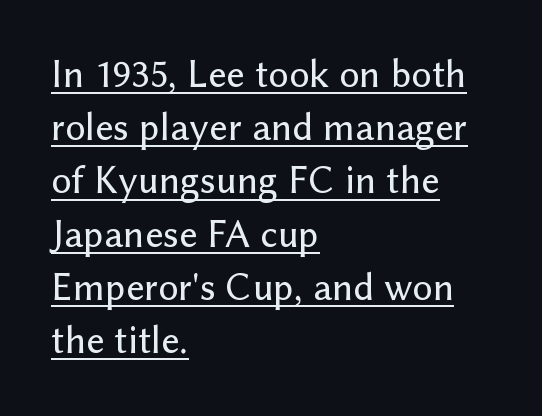
Q: Is the text italic (slanted)? A: No, it is upright.
Q: Is the typeface a serif or a sans-serif typeface? A: Sans-serif.
Q: Is the text underlined? A: Yes.
Q: How is the paragraph aligned? A: Left-aligned.
Q: Is the spacing between letters normal or unusually wide? A: Normal.
Q: Is the spacing between lines tight, normal or loose? A: Normal.
Q: Width (condensed, normal, or wide)? A: Normal.
Q: Stroke contrast? A: Low.
Q: x-height? A: Medium.
Q: Monospaced? A: No.
